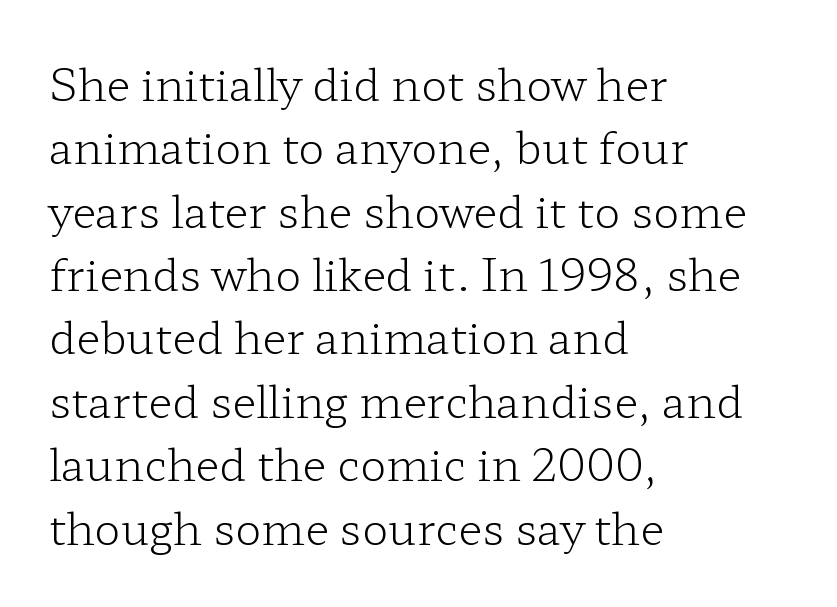
Q: Is the text bold? A: No.
Q: Is the text italic (slanted)? A: No, it is upright.
Q: Is the typeface a serif or a sans-serif typeface? A: Serif.
Q: Is the text underlined? A: No.
Q: How is the paragraph aligned? A: Left-aligned.
Q: Is the spacing between letters normal or unusually wide? A: Normal.
Q: Is the spacing between lines tight, normal or loose? A: Normal.
Q: Width (condensed, normal, or wide)? A: Wide.
Q: Stroke contrast? A: Low.
Q: x-height? A: Medium.
Q: Monospaced? A: No.
